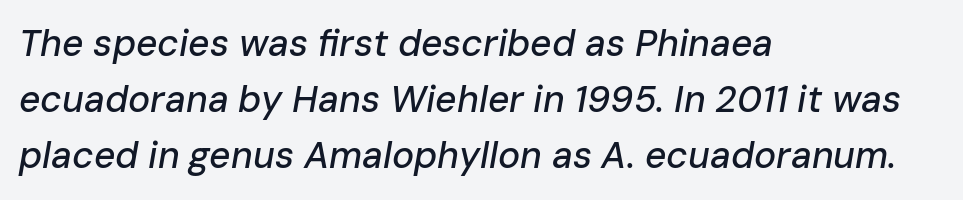
A typesetter would mark this as italic. A clean baseline with only descenders dipping below it. The compositor pushed each line to the left boundary. Leading: standard.
